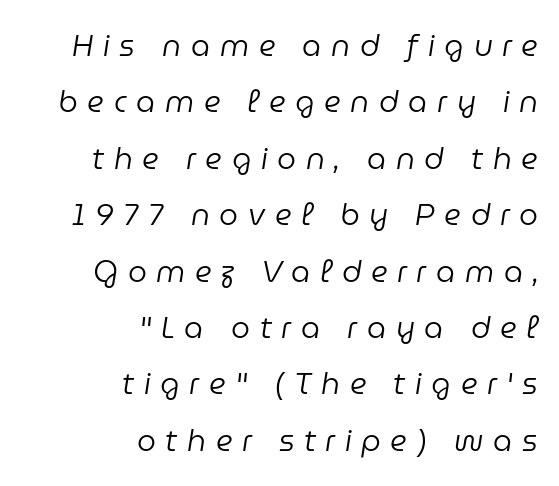
{"italic": "yes", "lean": "right", "slant_degrees": 9, "bold": "no", "weight": "regular", "width": "normal", "stroke_contrast": "low", "x_height": "medium", "monospaced": "no", "underline": "no", "align": "right", "line_spacing_ratio": 1.88, "letter_spacing": "wide", "letter_spacing_em": 0.32, "glyph_px": 30}
